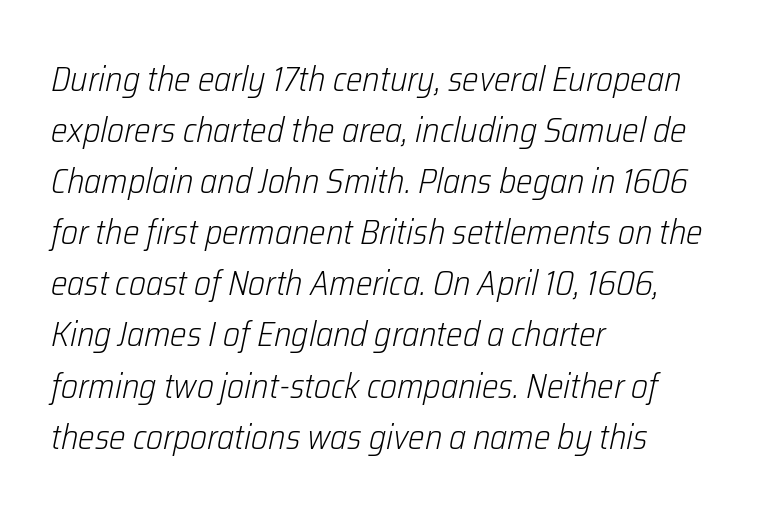
The image shows 35 px light, condensed type, italic (leaning right); set left-aligned, normal line spacing (1.46x), normal letter spacing, not underlined; low stroke contrast and a medium x-height.
